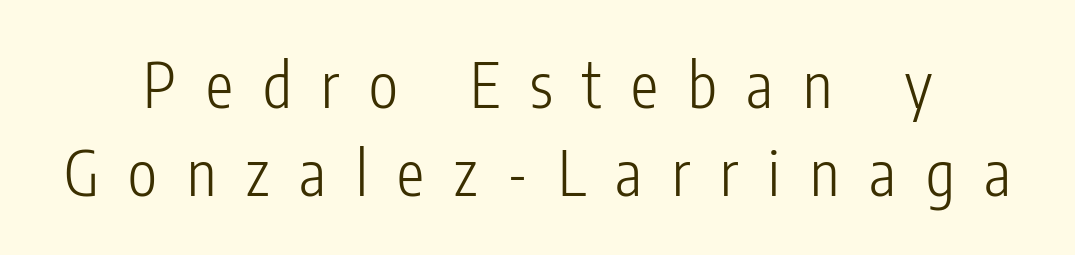
{"serif": "no", "italic": "no", "bold": "no", "weight": "light", "width": "condensed", "stroke_contrast": "low", "x_height": "medium", "monospaced": "no", "underline": "no", "align": "center", "line_spacing": "normal", "line_spacing_ratio": 1.44, "letter_spacing": "wide", "letter_spacing_em": 0.49, "glyph_px": 61}
